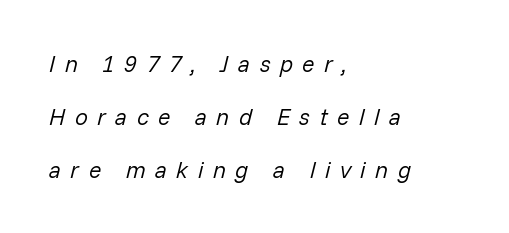
The image shows 23 px text type, italic (leaning right); set left-aligned, loose line spacing (2.3x), unusually wide letter spacing (+0.41 em), not underlined.
